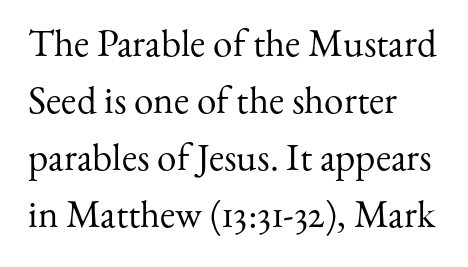
The image shows 39 px regular-weight serif type, upright; set left-aligned, normal line spacing (1.46x), normal letter spacing, not underlined; medium stroke contrast and a small x-height.
